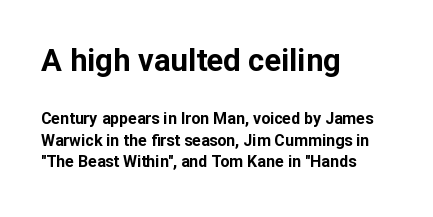
Students, note that the glyphs here touch the page at normal intervals. Stroke terminals: plain, sans-serif. Quick note: not italic, upright. The paragraph shown leans on its left margin. Is there much room between lines? A standard amount, neither cramped nor airy.
